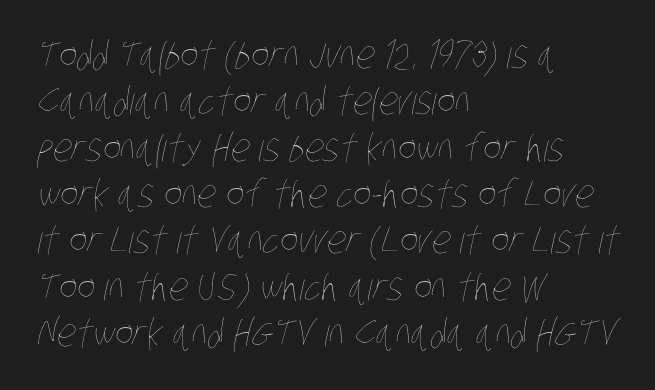
The typesetting does not lean heavy: it is not bold. Line beginnings align vertically; line endings do not. Each letter keeps its own natural width here, so spacing adapts to shape. Unmarked baselines from the first word to the last. The horizontal fit of the characters is conventional and even.
